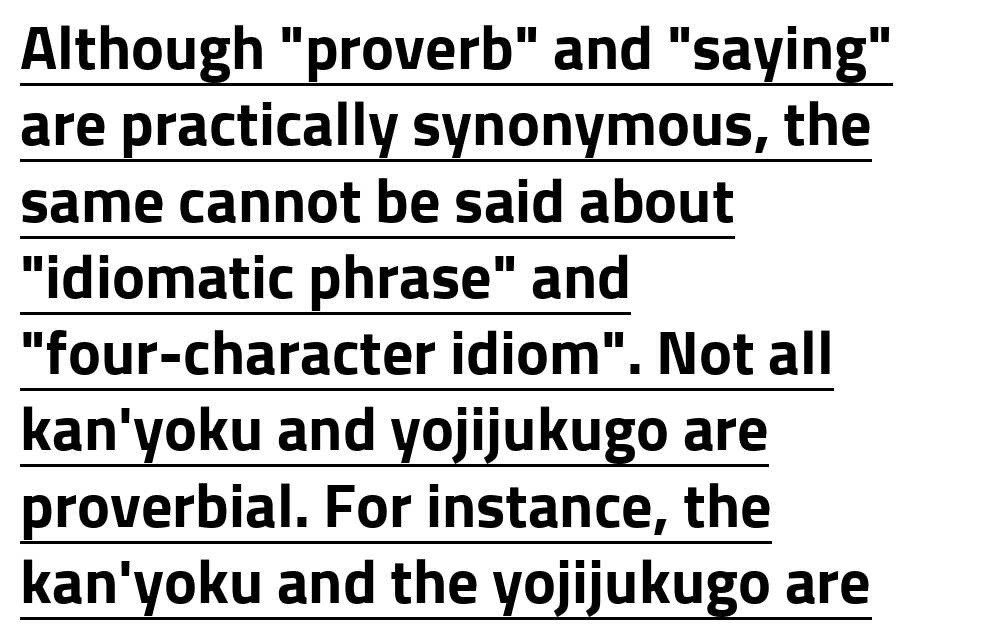
A typesetter would call this proportional, since set widths differ per character. Check the space under the baseline: a stroke is drawn there. Is the block centered? No — it sits flush against the left margin. When letters stand straight like this, we call the style roman or upright. A typesetter would call this zero additional tracking.
